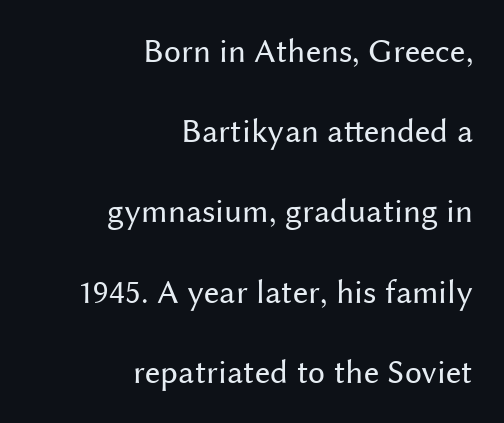
No italicization has been applied; the sample stays upright. Rows of type keep a wide berth in the vertical direction. Compared with a typical body face, this is equally light or lighter still. The rendering uses natural spacing where letterforms have individual widths. The paragraph has a hard right edge and a soft left edge. The gaps between neighbouring characters are ordinary and unremarkable.
